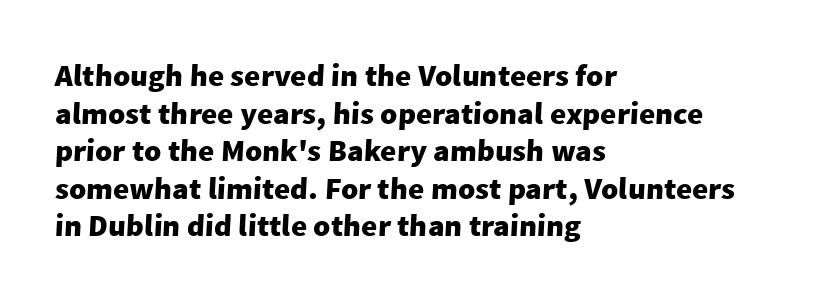
Spacing verdict: proportional, widths tailored to each character. No extra tracking has been applied to these lines. As a designer I'd log this as weight 700, bold. The passage is arranged the way most books set body copy — flush left. The strip under each line holds only bare page. The typeface chosen for these lines omits serifs.
